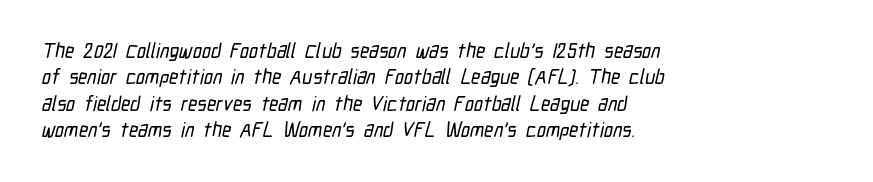
{"underline": "no", "align": "left", "line_spacing": "normal", "line_spacing_ratio": 1.32, "letter_spacing": "normal", "letter_spacing_em": 0.0, "glyph_px": 20}
